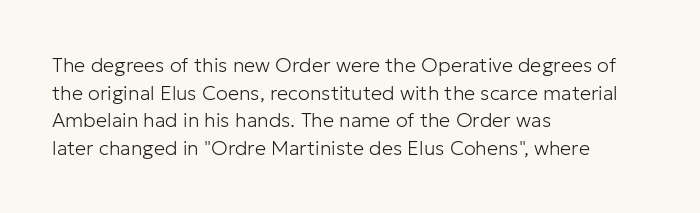
Q: Is the text bold? A: No.
Q: Is the text italic (slanted)? A: No, it is upright.
Q: Is the text underlined? A: No.
Q: How is the paragraph aligned? A: Left-aligned.
Q: Is the spacing between letters normal or unusually wide? A: Normal.
Q: Is the spacing between lines tight, normal or loose? A: Normal.
